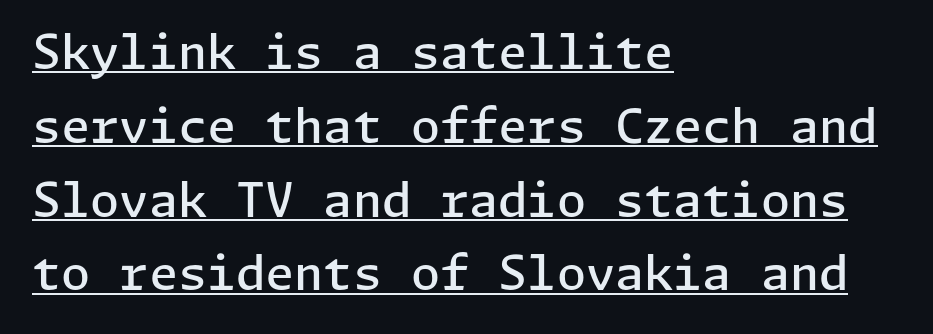
{"serif": "no", "italic": "no", "bold": "semi", "weight": "semibold", "width": "normal", "stroke_contrast": "low", "x_height": "medium", "underline": "yes", "align": "left", "line_spacing": "normal", "line_spacing_ratio": 1.57, "letter_spacing": "normal", "letter_spacing_em": 0.0, "glyph_px": 47}
